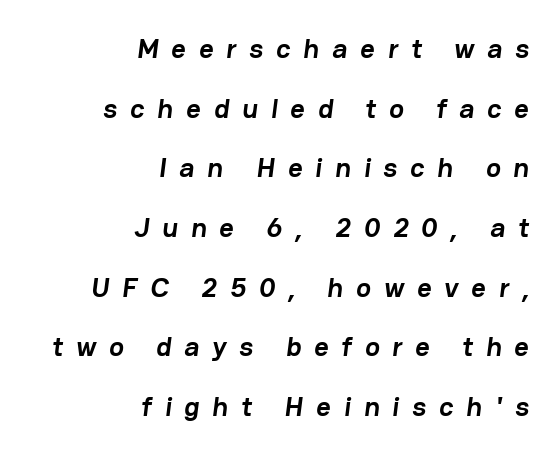
The image shows 28 px semibold sans-serif type; set right-aligned, loose line spacing (2.13x), unusually wide letter spacing (+0.46 em), not underlined; low stroke contrast and a medium x-height.
